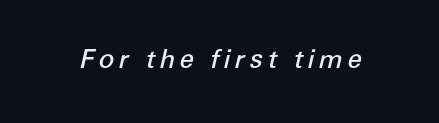
Q: Is the text bold? A: Semi-bold.
Q: Is the text italic (slanted)? A: Yes, it leans right by about 12 degrees.
Q: Is the text underlined? A: No.
